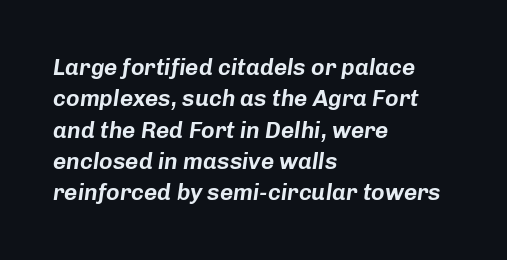
Q: Is the text italic (slanted)? A: Yes, it leans right by about 8 degrees.
Q: Is the text underlined? A: No.
Q: How is the paragraph aligned? A: Left-aligned.
Q: Is the spacing between letters normal or unusually wide? A: Normal.
Q: Is the spacing between lines tight, normal or loose? A: Normal.
